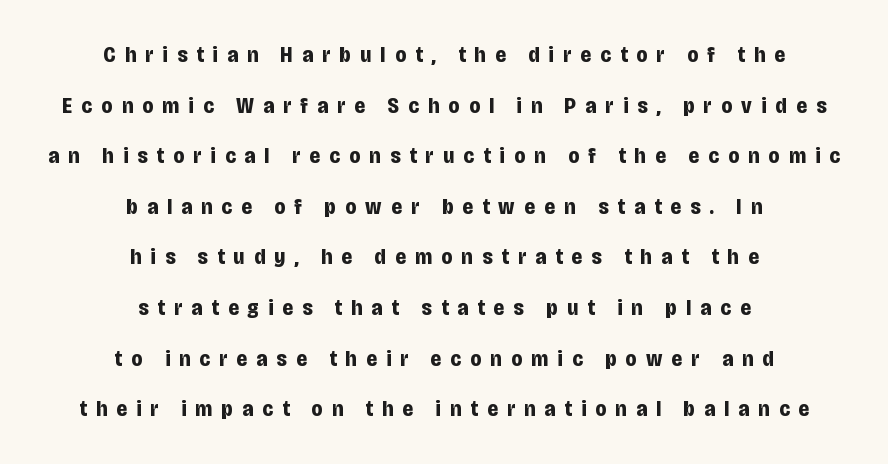
Q: Is the text bold? A: Yes.
Q: Is the text italic (slanted)? A: No, it is upright.
Q: Is the text underlined? A: No.
Q: How is the paragraph aligned? A: Centered.
Q: Is the spacing between letters normal or unusually wide? A: Unusually wide.
Q: Is the spacing between lines tight, normal or loose? A: Loose.
